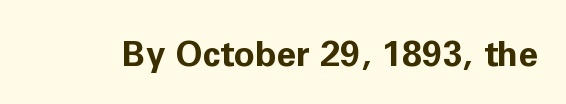
{"serif": "no", "italic": "no", "bold": "yes", "weight": "bold", "width": "normal", "stroke_contrast": "low", "x_height": "medium", "monospaced": "no", "underline": "no", "letter_spacing": "normal", "letter_spacing_em": 0.0, "glyph_px": 35}
